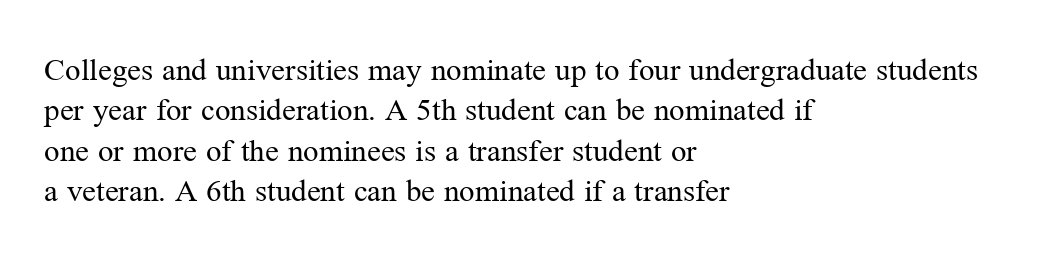
The image shows 31 px regular-weight serif type, upright; set left-aligned, normal line spacing (1.3x), normal letter spacing, not underlined; medium stroke contrast and a medium x-height.
